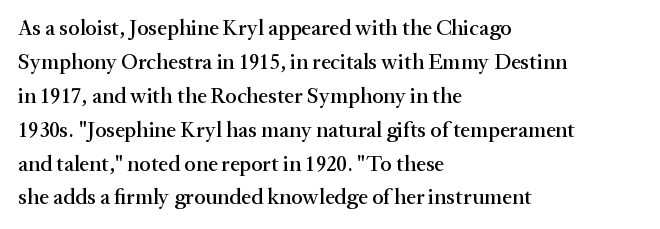
Q: Is the text italic (slanted)? A: No, it is upright.
Q: Is the text underlined? A: No.
Q: How is the paragraph aligned? A: Left-aligned.
Q: Is the spacing between letters normal or unusually wide? A: Normal.
Q: Is the spacing between lines tight, normal or loose? A: Normal.
